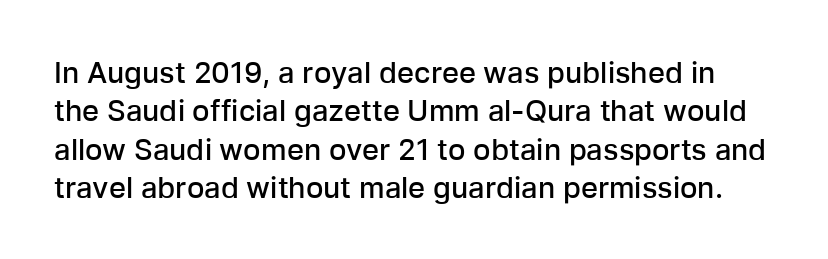
Look at the stroke-to-counter ratio: somewhat heavy, a semibold. Posture: vertical. Leading: standard. Descenders are the only things crossing below the line.
